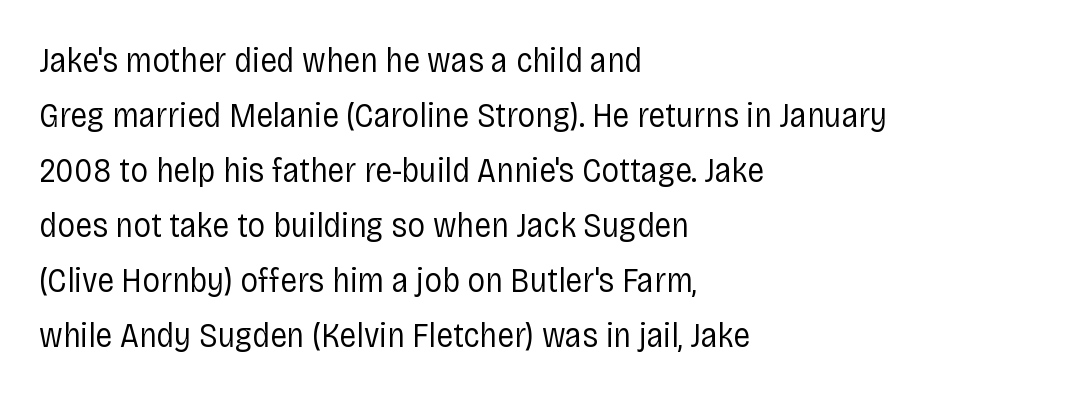
Students, note that the glyphs here touch the page at normal intervals. The block of text has a typical density, with ordinary space between rows. Stems and bowls with no extra thickness — not bold. The glyphs are unaccompanied by any horizontal stroke below them.
